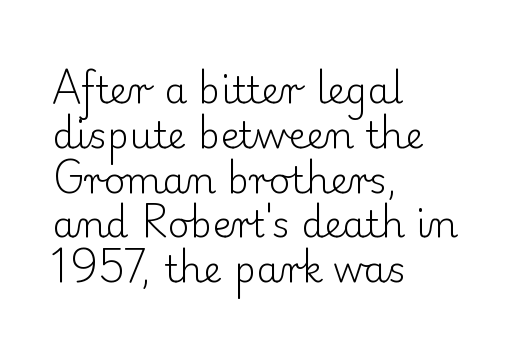
Q: Is the text bold? A: No.
Q: Is the text italic (slanted)? A: No, it is upright.
Q: Is the text underlined? A: No.
Q: How is the paragraph aligned? A: Left-aligned.
Q: Is the spacing between letters normal or unusually wide? A: Normal.
Q: Width (condensed, normal, or wide)? A: Normal.
Q: Stroke contrast? A: Low.
Q: x-height? A: Small.
Q: Monospaced? A: No.
